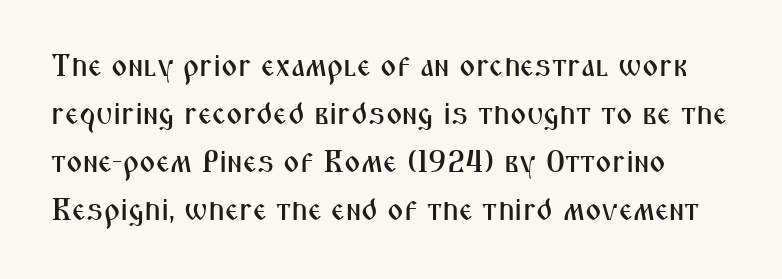
The image shows 31 px condensed sans-serif type, upright; set normal line spacing (1.55x), normal letter spacing, not underlined; medium stroke contrast and a medium x-height.
